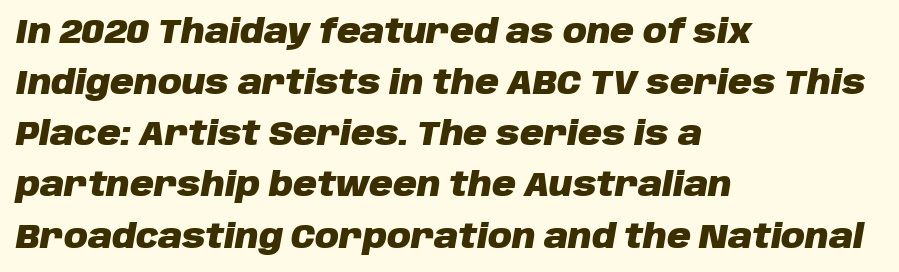
Q: Is the text bold? A: Yes.
Q: Is the text italic (slanted)? A: Yes, it leans right by about 10 degrees.
Q: Is the text underlined? A: No.
Q: How is the paragraph aligned? A: Left-aligned.
Q: Is the spacing between letters normal or unusually wide? A: Normal.
Q: Is the spacing between lines tight, normal or loose? A: Normal.
Q: Width (condensed, normal, or wide)? A: Normal.
Q: Stroke contrast? A: Low.
Q: x-height? A: Large.
Q: Monospaced? A: No.
